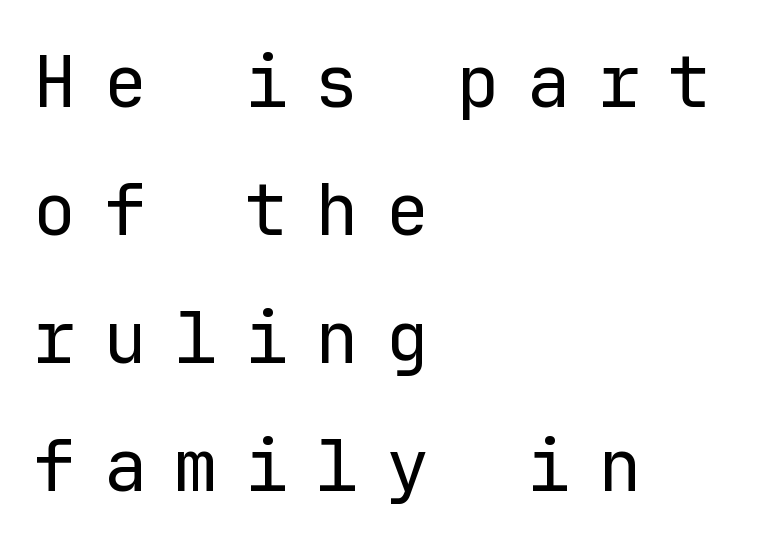
Q: Is the text bold? A: No.
Q: Is the text italic (slanted)? A: No, it is upright.
Q: Is the typeface a serif or a sans-serif typeface? A: Sans-serif.
Q: Is the text underlined? A: No.
Q: How is the paragraph aligned? A: Left-aligned.
Q: Is the spacing between letters normal or unusually wide? A: Unusually wide.
Q: Width (condensed, normal, or wide)? A: Normal.
Q: Stroke contrast? A: Low.
Q: x-height? A: Medium.
Q: Monospaced? A: Yes.
